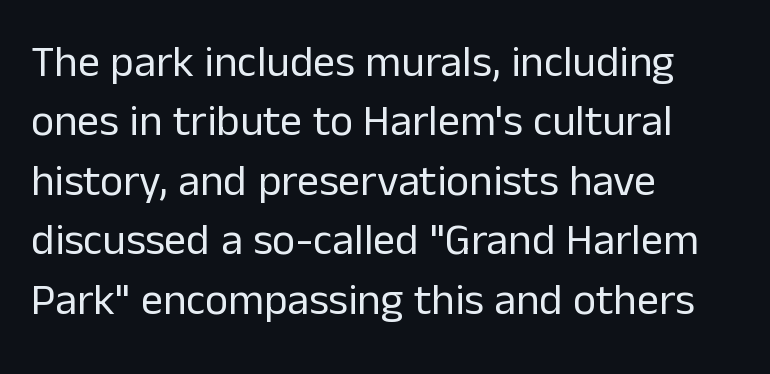
The specimen omits any rule beneath the text block's lines. You can tell it's not italic because the verticals are truly vertical. Spacing verdict: proportional, widths tailored to each character. A light-to-regular cut is what we see here. The tracking reads as untouched default to a designer's eye. This rendering uses left alignment, leaving the right contour irregular.
